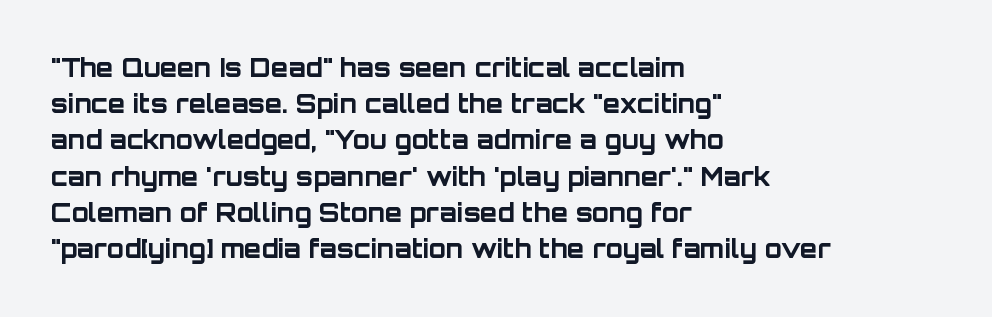
The image shows 25 px bold type, upright; set left-aligned, normal line spacing (1.45x), normal letter spacing, not underlined.
